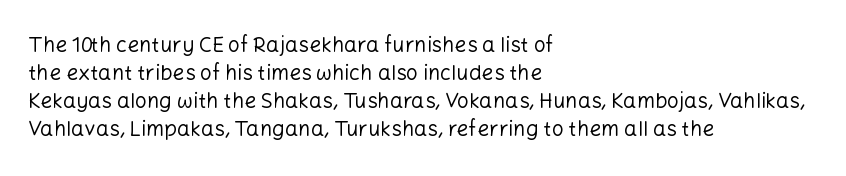
{"italic": "no", "bold": "no", "underline": "no", "align": "left", "line_spacing": "normal", "line_spacing_ratio": 1.33, "letter_spacing": "normal", "letter_spacing_em": 0.0, "glyph_px": 21}
